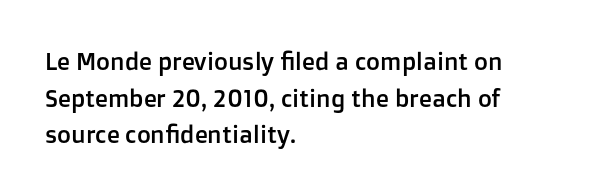
{"italic": "no", "underline": "no", "align": "left", "line_spacing": "normal", "line_spacing_ratio": 1.53, "letter_spacing": "normal", "letter_spacing_em": 0.0, "glyph_px": 24}
